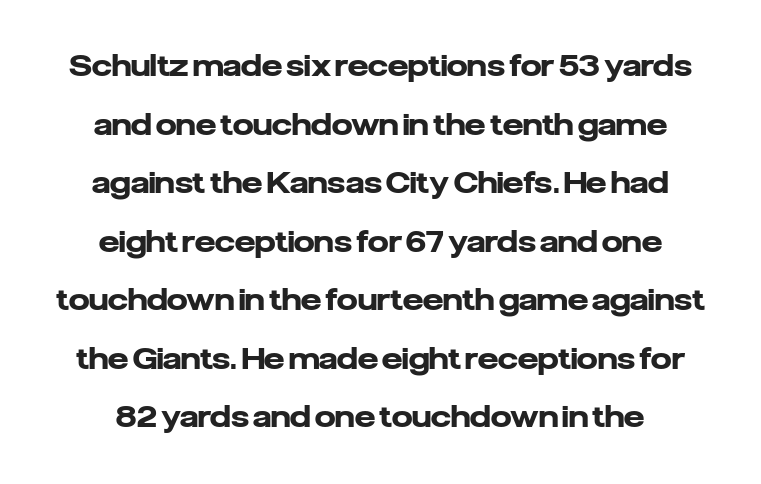
The image shows 29 px heavy sans-serif type, upright; set centered, loose line spacing (2.02x), normal letter spacing, not underlined; low stroke contrast and a medium x-height.
